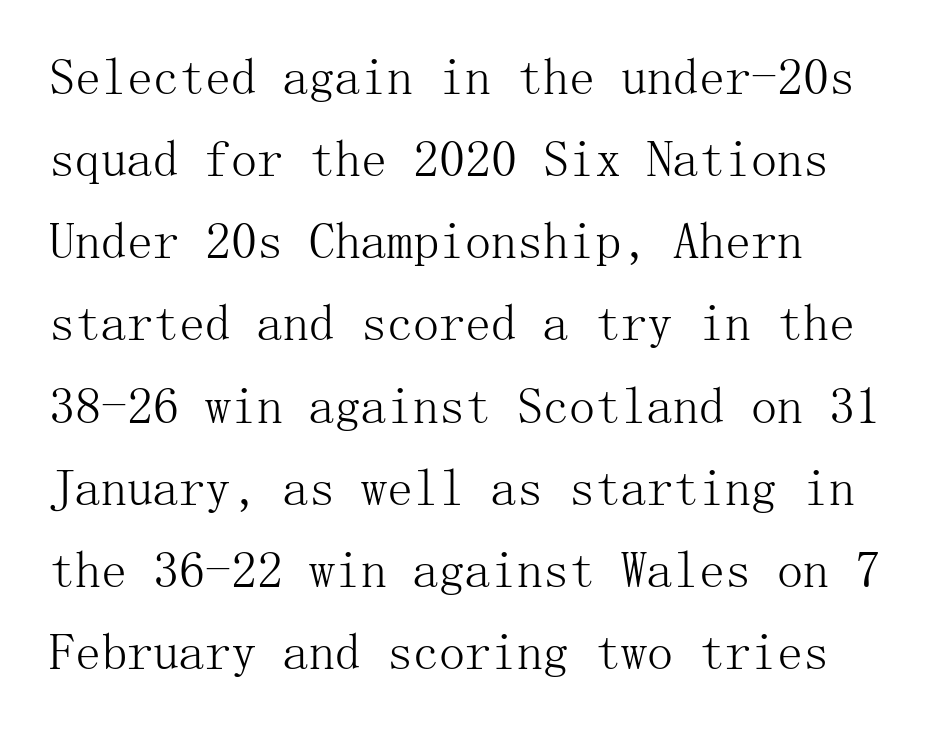
Vertical spacing — default. The text block is weighted toward the left margin, trailing off unevenly rightward. Is this a sans? No — the strokes have serifs. What stands out about the letter spacing? Nothing — it is the standard amount. The cut favours lightness, reaching ordinary text weight at its darkest.
